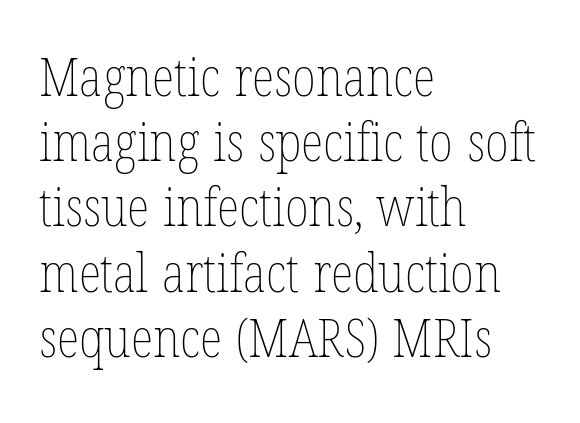
{"italic": "no", "bold": "no", "weight": "thin", "width": "condensed", "stroke_contrast": "low", "x_height": "medium", "monospaced": "no", "underline": "no", "align": "left", "line_spacing_ratio": 1.23, "letter_spacing": "normal", "letter_spacing_em": 0.0, "glyph_px": 53}
